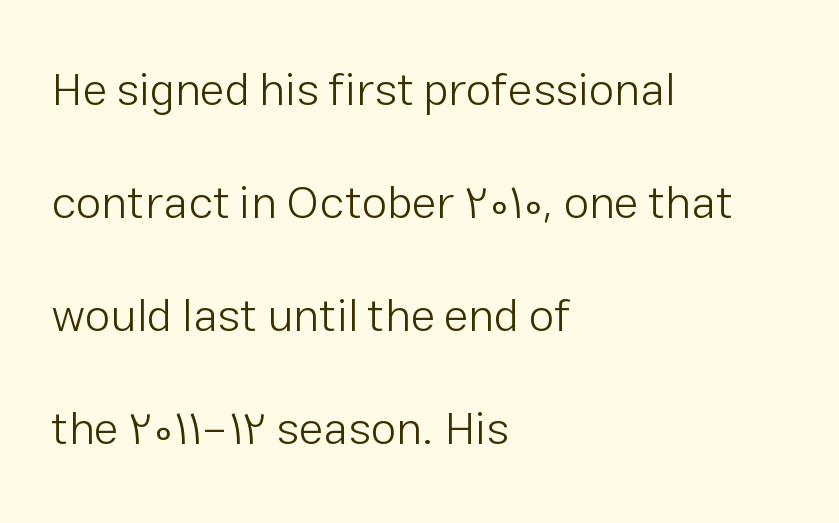
{"serif": "no", "italic": "no", "bold": "no", "weight": "light", "width": "normal", "stroke_contrast": "low", "x_height": "medium", "monospaced": "no", "underline": "no", "align": "left", "line_spacing": "loose", "line_spacing_ratio": 2.46, "letter_spacing": "normal", "letter_spacing_em": 0.0, "glyph_px": 46}
